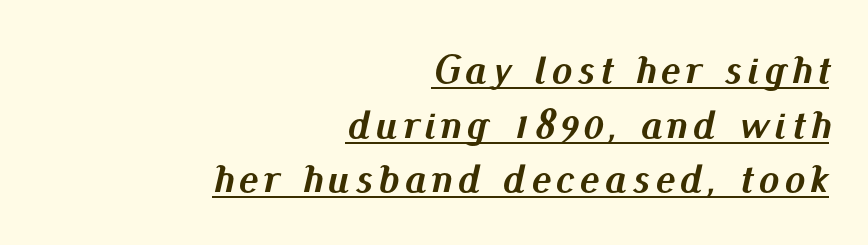
The image shows 41 px semibold type, italic (leaning right); set right-aligned, normal line spacing (1.33x), underlined; medium stroke contrast and a small x-height.
